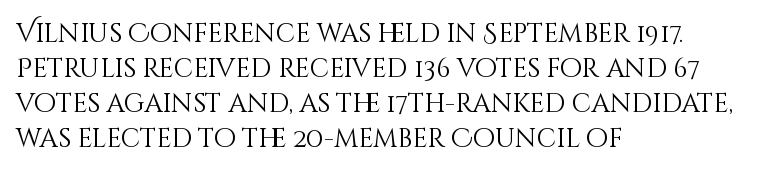
{"italic": "no", "bold": "no", "underline": "no", "align": "left", "line_spacing": "normal", "line_spacing_ratio": 1.35, "letter_spacing": "normal", "letter_spacing_em": 0.0, "glyph_px": 26}
